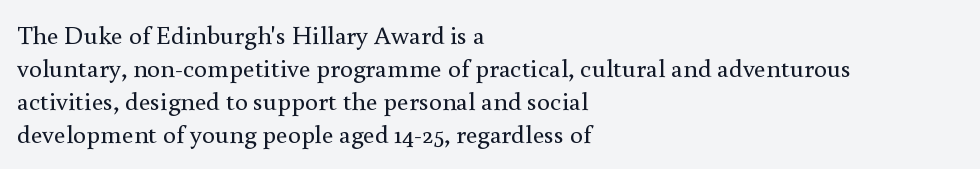
{"italic": "no", "bold": "no", "underline": "no", "align": "left", "line_spacing": "normal", "line_spacing_ratio": 1.27, "letter_spacing": "normal", "letter_spacing_em": 0.0, "glyph_px": 26}
